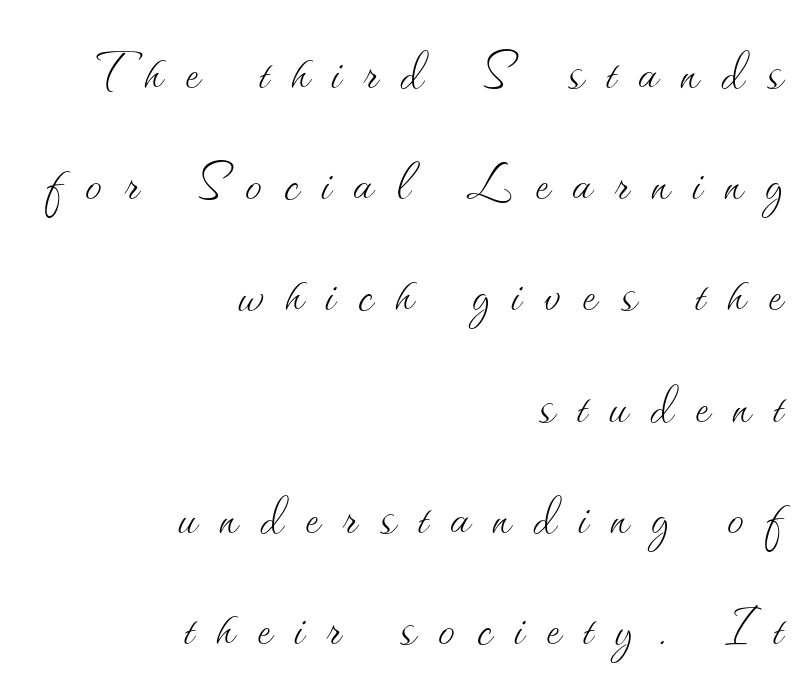
{"bold": "no", "weight": "thin", "width": "normal", "stroke_contrast": "medium", "x_height": "small", "monospaced": "no", "underline": "no", "align": "right", "line_spacing": "normal", "line_spacing_ratio": 1.66, "letter_spacing": "wide", "letter_spacing_em": 0.34, "glyph_px": 67}
